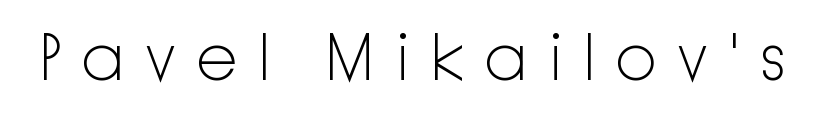
Q: Is the text bold? A: No.
Q: Is the text italic (slanted)? A: No, it is upright.
Q: Is the typeface a serif or a sans-serif typeface? A: Sans-serif.
Q: Is the text underlined? A: No.
Q: Is the spacing between letters normal or unusually wide? A: Unusually wide.
Q: Width (condensed, normal, or wide)? A: Normal.
Q: Stroke contrast? A: Low.
Q: x-height? A: Medium.
Q: Monospaced? A: No.
